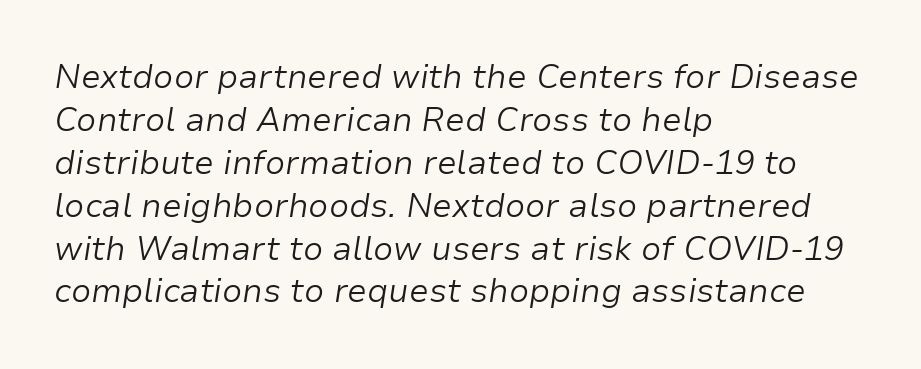
The image shows 33 px light type, italic (leaning right); set left-aligned, normal line spacing (1.3x), normal letter spacing, not underlined; low stroke contrast and a medium x-height.
